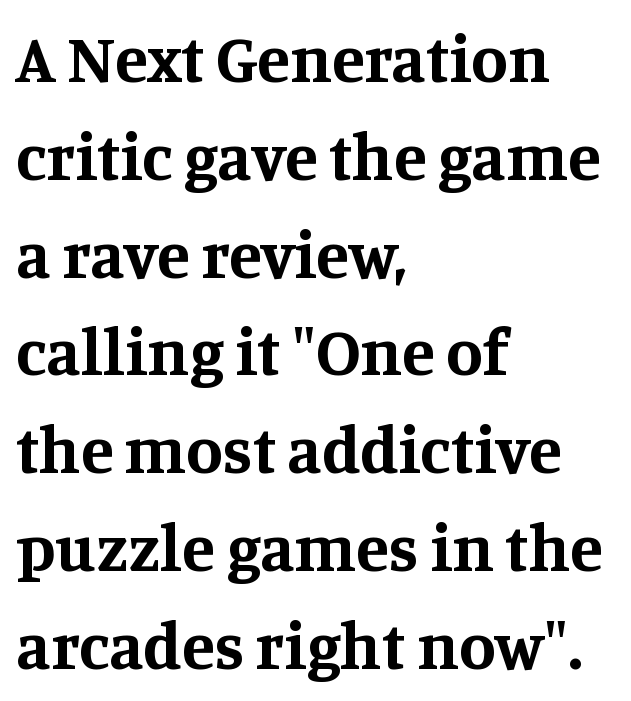
{"serif": "yes", "italic": "no", "bold": "yes", "weight": "bold", "width": "normal", "stroke_contrast": "medium", "x_height": "large", "monospaced": "no", "underline": "no", "align": "left", "line_spacing": "normal", "line_spacing_ratio": 1.46, "letter_spacing": "normal", "letter_spacing_em": 0.0, "glyph_px": 67}
